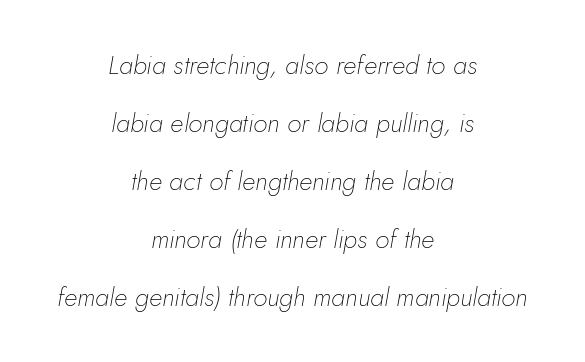
Q: Is the text bold? A: No.
Q: Is the text italic (slanted)? A: Yes, it leans right by about 5 degrees.
Q: Is the text underlined? A: No.
Q: How is the paragraph aligned? A: Centered.
Q: Is the spacing between letters normal or unusually wide? A: Normal.
Q: Is the spacing between lines tight, normal or loose? A: Loose.
